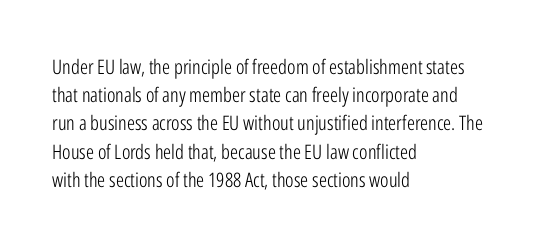
The image shows 20 px text type, upright; set left-aligned, normal line spacing (1.41x), normal letter spacing, not underlined.
